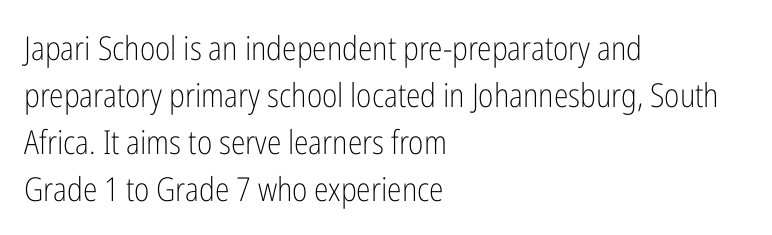
{"serif": "no", "italic": "no", "bold": "no", "weight": "light", "width": "condensed", "stroke_contrast": "low", "x_height": "medium", "monospaced": "no", "underline": "no", "align": "left", "line_spacing": "normal", "line_spacing_ratio": 1.42, "letter_spacing": "normal", "letter_spacing_em": 0.0, "glyph_px": 33}
